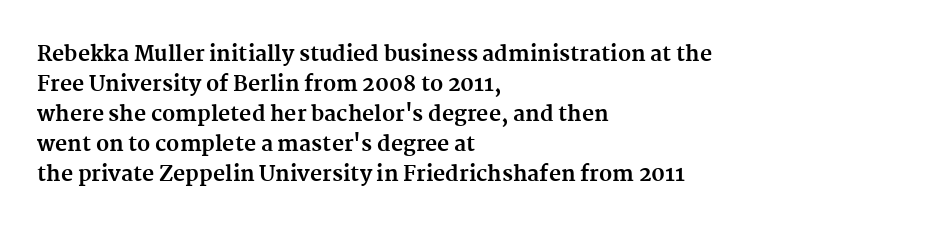
The font's upright variant was chosen for this text. These lines keep a tight, regular rhythm from letter to letter. Notice how thick the strokes are: this is what a full bold looks like. These lines sit exactly where default settings would place them.
